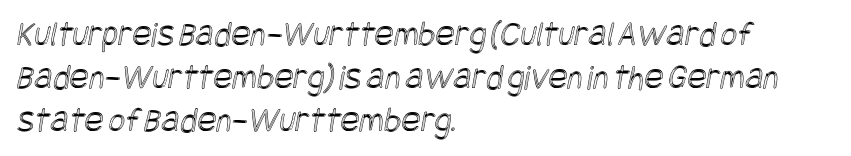
The image shows 36 px condensed type; set left-aligned, line spacing 1.2x, normal letter spacing, not underlined; a large x-height.
